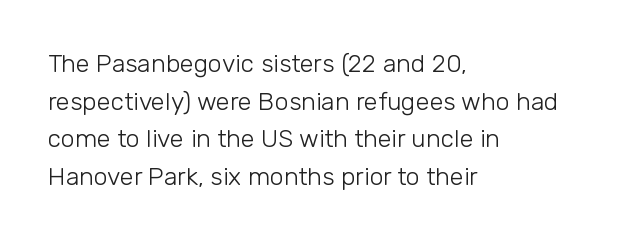
The face used here is rendered with its standard letterfit. Just letters on the line, the space beneath them empty. Caption: face not bold, strokes unweighted. Line spacing here is normal.
